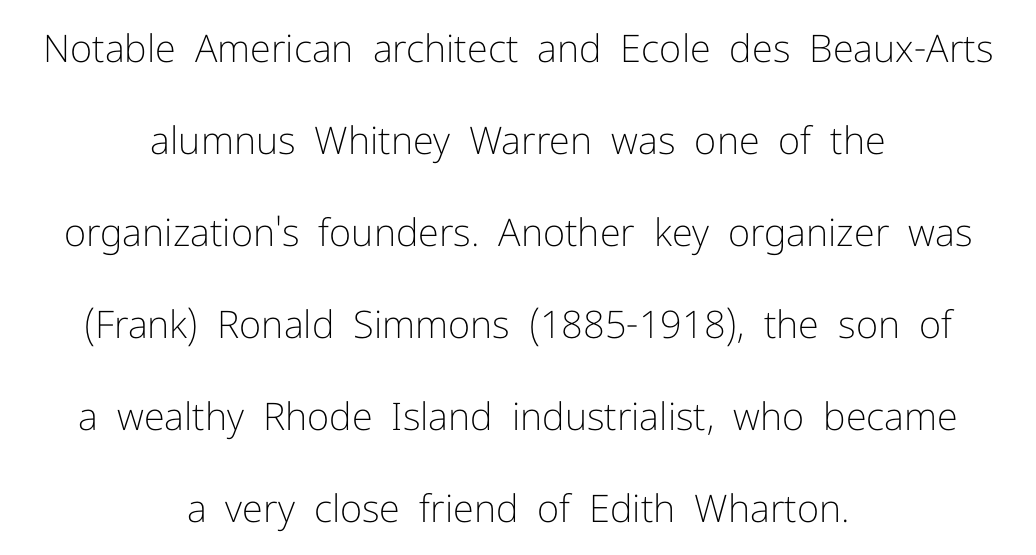
{"serif": "no", "italic": "no", "bold": "no", "weight": "light", "width": "normal", "stroke_contrast": "low", "x_height": "medium", "monospaced": "no", "underline": "no", "align": "center", "line_spacing": "loose", "line_spacing_ratio": 2.42, "letter_spacing": "normal", "letter_spacing_em": 0.0, "glyph_px": 38}
